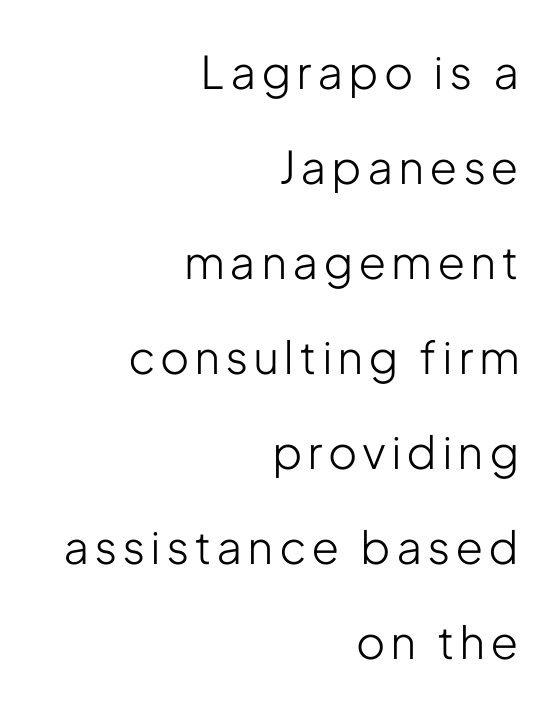
Q: Is the text bold? A: No.
Q: Is the text italic (slanted)? A: No, it is upright.
Q: Is the typeface a serif or a sans-serif typeface? A: Sans-serif.
Q: Is the text underlined? A: No.
Q: How is the paragraph aligned? A: Right-aligned.
Q: Is the spacing between lines tight, normal or loose? A: Loose.
Q: Width (condensed, normal, or wide)? A: Condensed.
Q: Stroke contrast? A: Low.
Q: x-height? A: Medium.
Q: Monospaced? A: No.
